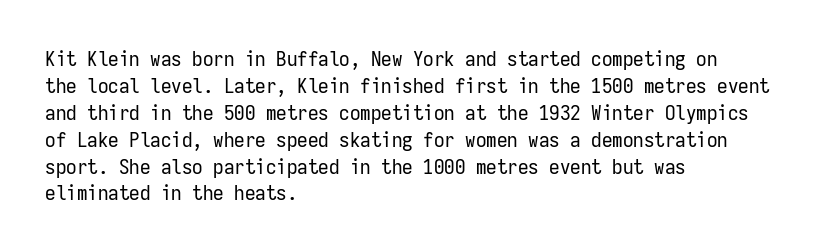
{"italic": "no", "bold": "no", "underline": "no", "align": "left", "line_spacing": "normal", "line_spacing_ratio": 1.28, "letter_spacing": "normal", "letter_spacing_em": 0.0, "glyph_px": 21}
